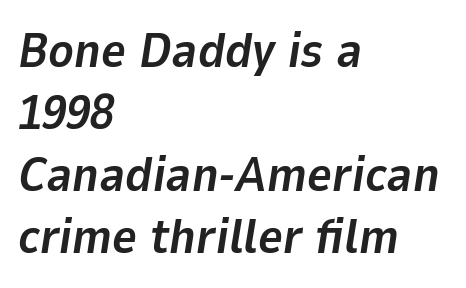
The text carries the slant typical of an italic or oblique font. Compared with an ordinary text face, these strokes are far heavier — a full bold. Reading down the block, your eye returns to a fixed left position each line. Varying glyph widths throughout — classic text-font behaviour. There is no visible air inserted between adjacent glyphs.
